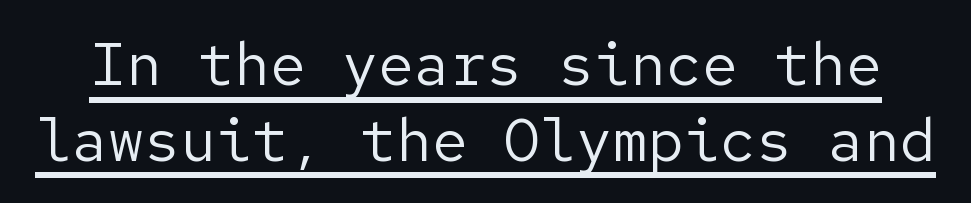
{"serif": "no", "italic": "no", "bold": "no", "weight": "regular", "width": "normal", "stroke_contrast": "low", "x_height": "medium", "underline": "yes", "line_spacing": "normal", "line_spacing_ratio": 1.26, "letter_spacing": "normal", "letter_spacing_em": 0.0, "glyph_px": 60}
